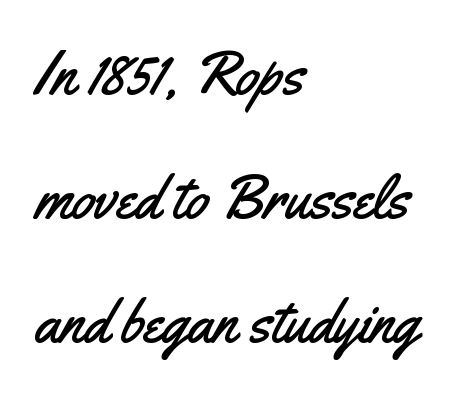
Q: Is the text italic (slanted)? A: Yes.
Q: Is the typeface a serif or a sans-serif typeface? A: Sans-serif.
Q: Is the text underlined? A: No.
Q: How is the paragraph aligned? A: Left-aligned.
Q: Is the spacing between letters normal or unusually wide? A: Normal.
Q: Is the spacing between lines tight, normal or loose? A: Loose.
Q: Width (condensed, normal, or wide)? A: Condensed.
Q: Stroke contrast? A: Medium.
Q: x-height? A: Small.
Q: Monospaced? A: No.
